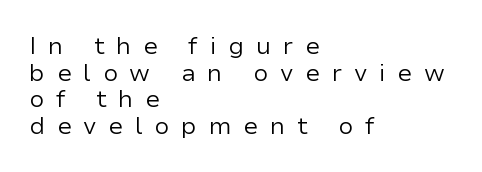
The image shows 24 px text type, upright; set left-aligned, tight line spacing (1.11x), unusually wide letter spacing (+0.49 em), not underlined.
